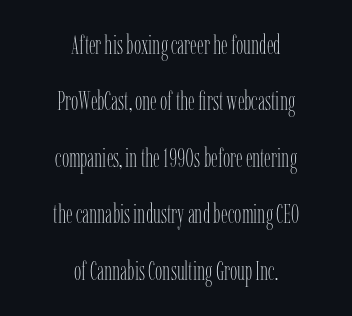
{"italic": "no", "bold": "no", "underline": "no", "align": "center", "line_spacing": "loose", "line_spacing_ratio": 2.17, "letter_spacing": "normal", "letter_spacing_em": 0.0, "glyph_px": 26}
